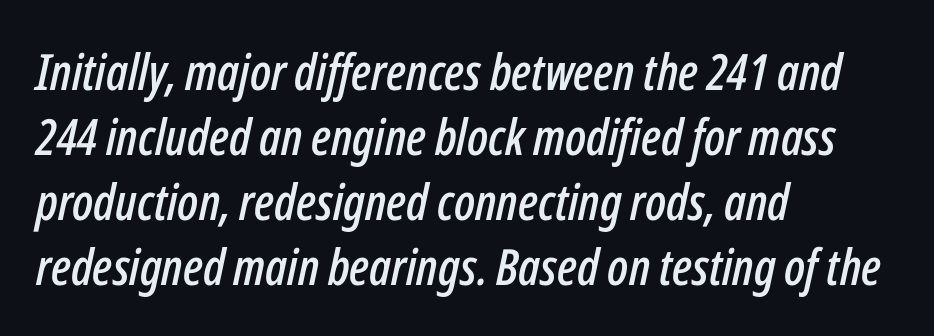
The image shows 50 px condensed type, italic (leaning right); set left-aligned, normal line spacing (1.3x), normal letter spacing, not underlined; low stroke contrast and a medium x-height.
